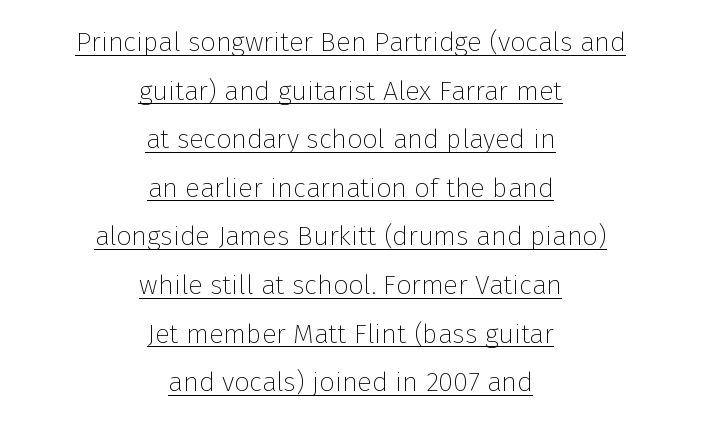
{"italic": "no", "bold": "no", "underline": "yes", "align": "center", "line_spacing_ratio": 1.8, "letter_spacing": "normal", "letter_spacing_em": 0.0, "glyph_px": 27}
